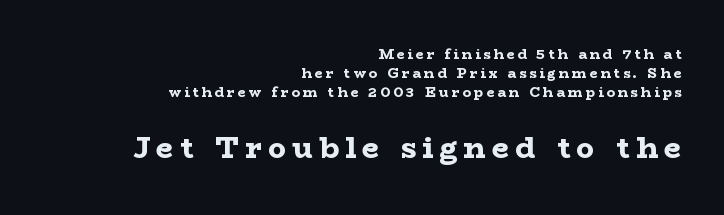
The image shows 30 px bold, wide serif type, upright; set right-aligned, normal line spacing (1.36x), unusually wide letter spacing (+0.21 em), not underlined; the second (bottom) block is 2.14x larger; low stroke contrast and a medium x-height.
